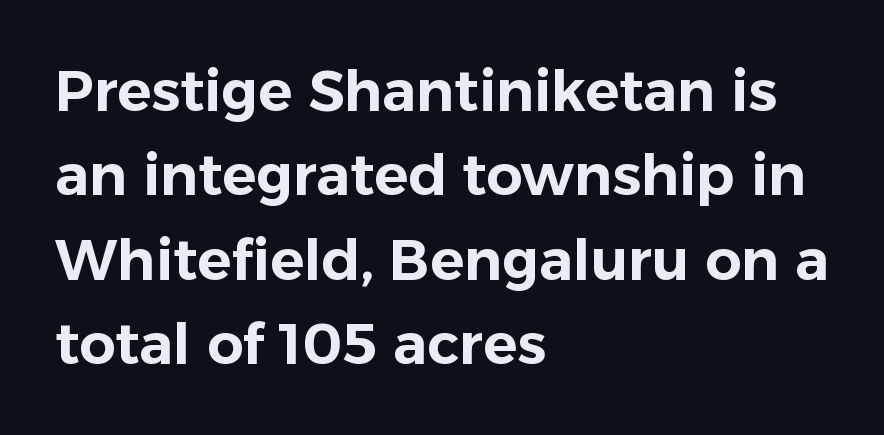
{"serif": "no", "italic": "no", "width": "normal", "stroke_contrast": "low", "x_height": "medium", "monospaced": "no", "underline": "no", "align": "left", "line_spacing": "normal", "line_spacing_ratio": 1.48, "letter_spacing": "normal", "letter_spacing_em": 0.0, "glyph_px": 57}
